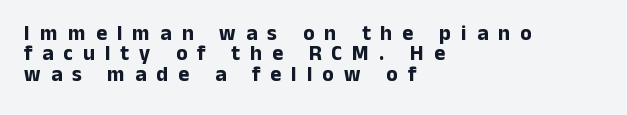
Q: Is the text bold? A: Yes.
Q: Is the text italic (slanted)? A: No, it is upright.
Q: Is the text underlined? A: No.
Q: How is the paragraph aligned? A: Left-aligned.
Q: Is the spacing between letters normal or unusually wide? A: Unusually wide.
Q: Is the spacing between lines tight, normal or loose? A: Tight.
